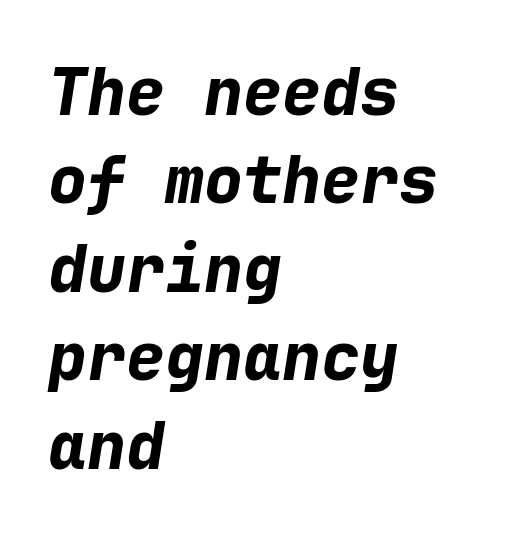
The image shows 65 px bold type, italic (leaning right), monospaced; set left-aligned, normal line spacing (1.36x), normal letter spacing, not underlined; low stroke contrast and a medium x-height.
